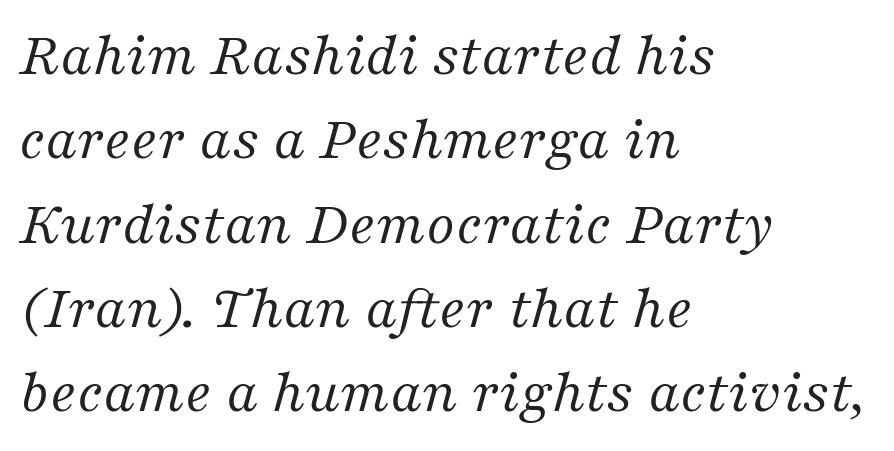
{"serif": "yes", "italic": "yes", "lean": "right", "slant_degrees": 16, "bold": "no", "weight": "regular", "width": "normal", "stroke_contrast": "medium", "x_height": "medium", "monospaced": "no", "underline": "no", "align": "left", "line_spacing": "normal", "line_spacing_ratio": 1.36, "letter_spacing": "normal", "letter_spacing_em": 0.0, "glyph_px": 62}
